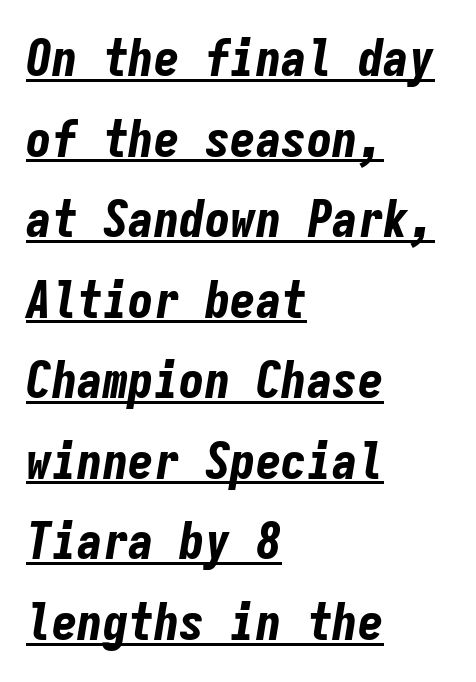
The setting favours the left margin, as ordinary paragraphs usually do. Typographic density is high because the face is bold. Decoration check: the copy is underlined. Words appear dense and cohesive because spacing is normal.
